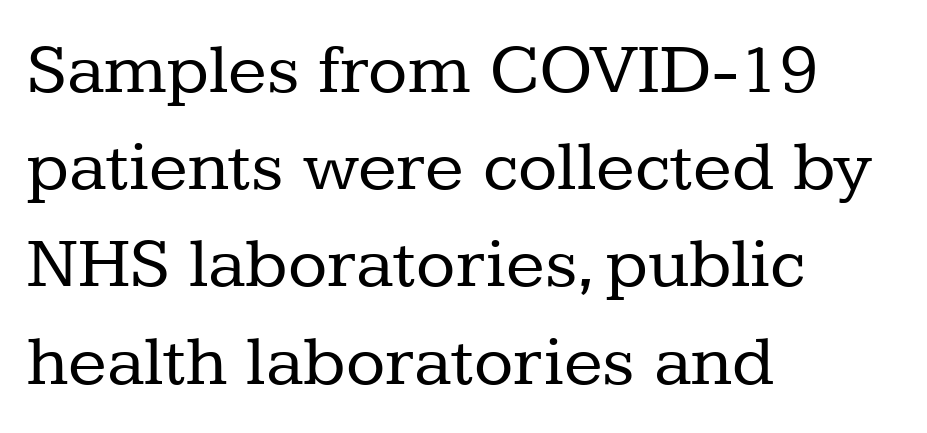
Q: Is the text bold? A: No.
Q: Is the text italic (slanted)? A: No, it is upright.
Q: Is the typeface a serif or a sans-serif typeface? A: Serif.
Q: Is the text underlined? A: No.
Q: How is the paragraph aligned? A: Left-aligned.
Q: Is the spacing between letters normal or unusually wide? A: Normal.
Q: Is the spacing between lines tight, normal or loose? A: Normal.
Q: Width (condensed, normal, or wide)? A: Normal.
Q: Stroke contrast? A: Low.
Q: x-height? A: Medium.
Q: Monospaced? A: No.
